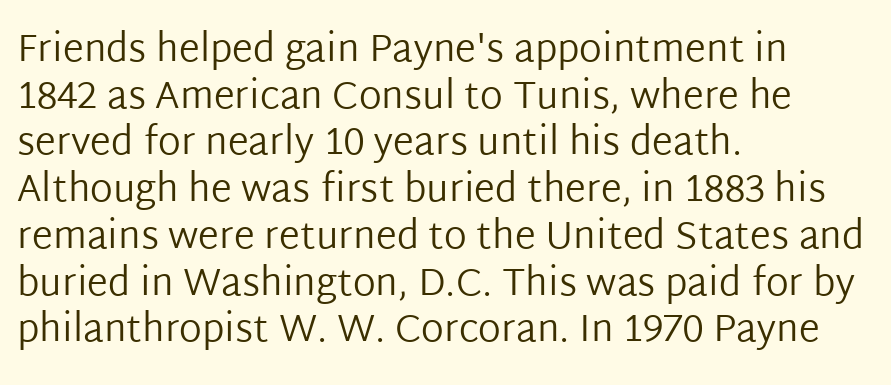
{"serif": "no", "italic": "no", "bold": "no", "weight": "regular", "width": "normal", "stroke_contrast": "low", "x_height": "medium", "monospaced": "no", "underline": "no", "align": "left", "line_spacing_ratio": 1.23, "letter_spacing": "normal", "letter_spacing_em": 0.0, "glyph_px": 38}
